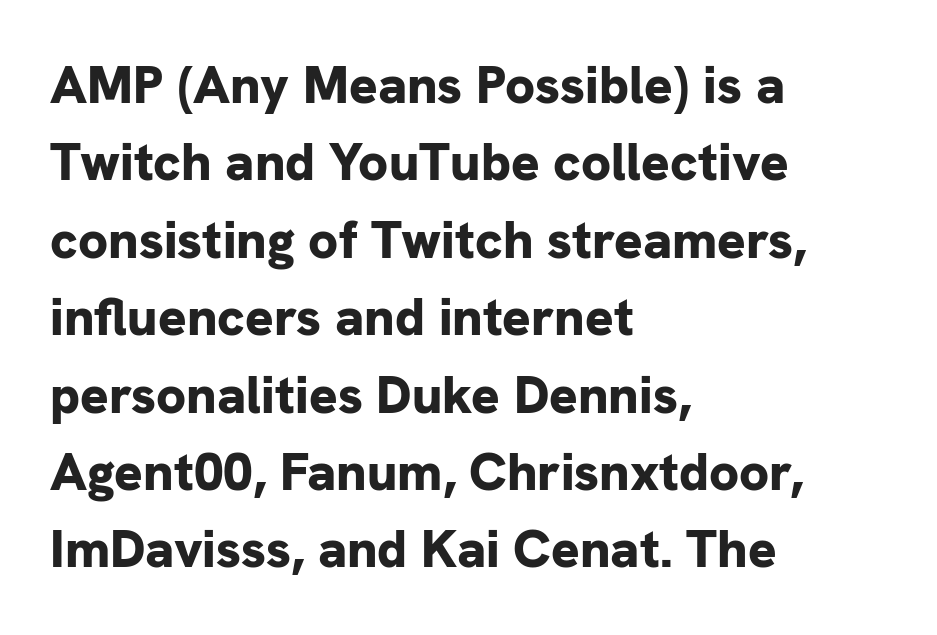
{"serif": "no", "italic": "no", "bold": "yes", "weight": "bold", "width": "normal", "stroke_contrast": "low", "x_height": "medium", "monospaced": "no", "underline": "no", "align": "left", "line_spacing": "normal", "line_spacing_ratio": 1.46, "letter_spacing": "normal", "letter_spacing_em": 0.0, "glyph_px": 53}
